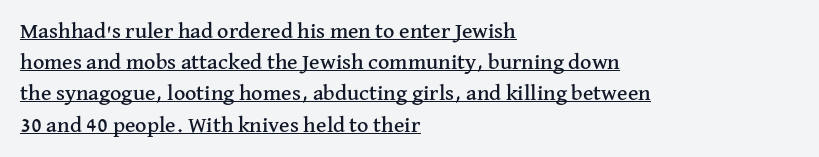
Q: Is the text italic (slanted)? A: No, it is upright.
Q: Is the text underlined? A: Yes.
Q: How is the paragraph aligned? A: Left-aligned.
Q: Is the spacing between letters normal or unusually wide? A: Normal.
Q: Is the spacing between lines tight, normal or loose? A: Normal.
